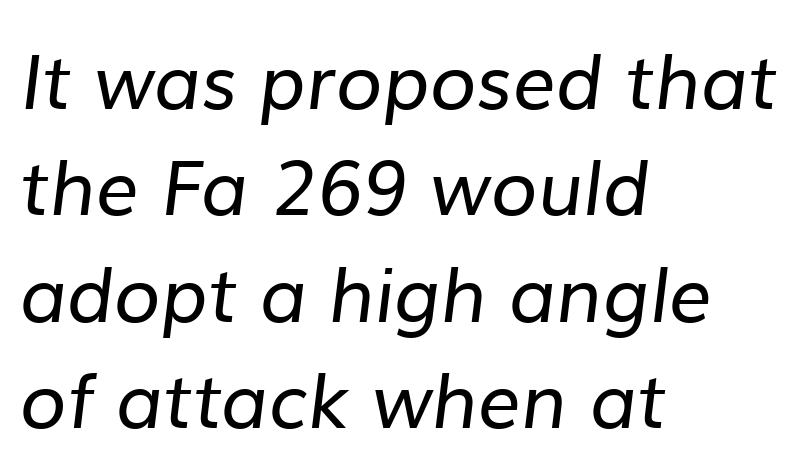
The image shows 76 px regular-weight sans-serif type; set left-aligned, normal line spacing (1.4x), normal letter spacing, not underlined; low stroke contrast and a medium x-height.
